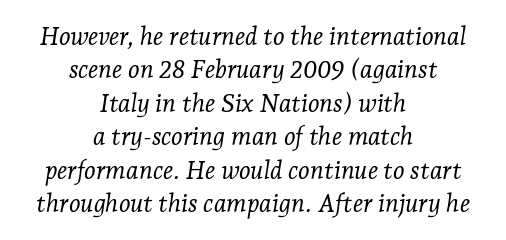
Every character sits at an angle, as italics do. Look at the tracking — it's just the regular setting, nothing added. Quick note: underline off. Stems here are at most as thick as an everyday book face.
